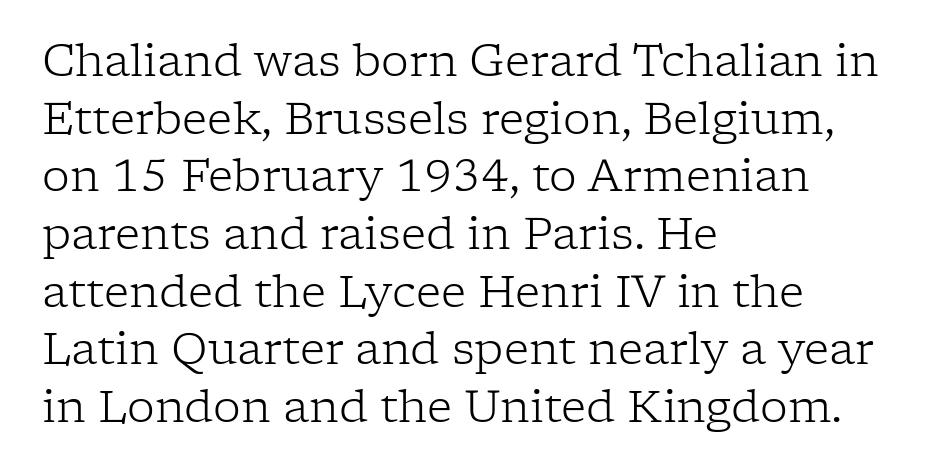
{"serif": "yes", "italic": "no", "bold": "no", "weight": "light", "width": "normal", "stroke_contrast": "low", "x_height": "medium", "monospaced": "no", "underline": "no", "align": "left", "line_spacing": "normal", "line_spacing_ratio": 1.31, "letter_spacing": "normal", "letter_spacing_em": 0.0, "glyph_px": 44}
